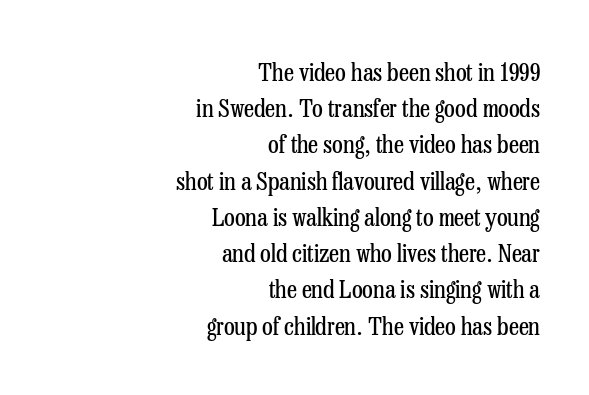
Compared with a flush-left layout, this one pins lines to the opposite, right side. Posture: straight, roman, zero tilt. The vertical gap from one line to the next is medium. Weight: regular or lighter. In terms of letterspacing, this is plain default setting. Type without underlining.
